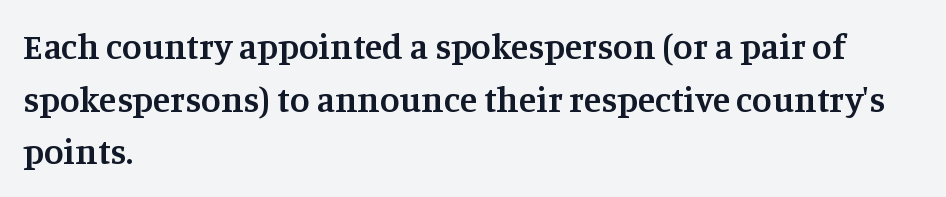
Q: Is the text bold? A: Semi-bold.
Q: Is the text italic (slanted)? A: No, it is upright.
Q: Is the typeface a serif or a sans-serif typeface? A: Serif.
Q: Is the text underlined? A: No.
Q: How is the paragraph aligned? A: Left-aligned.
Q: Is the spacing between letters normal or unusually wide? A: Normal.
Q: Is the spacing between lines tight, normal or loose? A: Normal.
Q: Width (condensed, normal, or wide)? A: Normal.
Q: Stroke contrast? A: Medium.
Q: x-height? A: Large.
Q: Monospaced? A: No.
